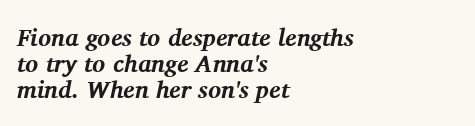
Q: Is the text bold? A: Yes.
Q: Is the text italic (slanted)? A: Yes, it leans right by about 11 degrees.
Q: Is the text underlined? A: No.
Q: How is the paragraph aligned? A: Left-aligned.
Q: Is the spacing between letters normal or unusually wide? A: Normal.
Q: Is the spacing between lines tight, normal or loose? A: Tight.
